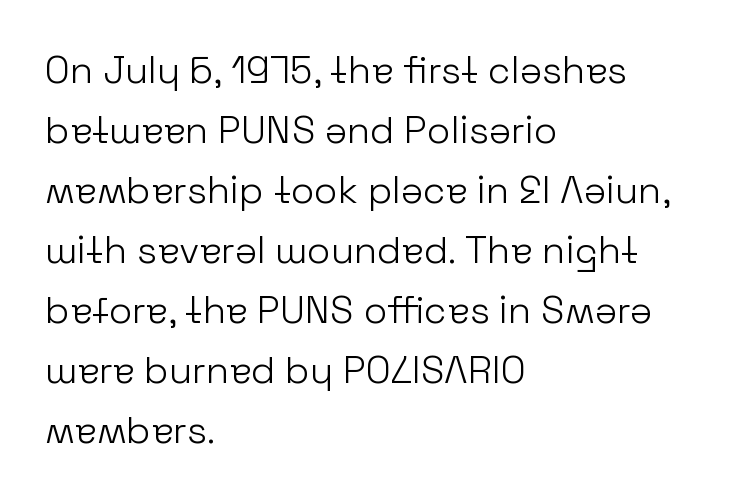
Plain, unruled lines of type. Serif or sans? Sans — the stroke terminals are bare. You could not count columns in this text — the font is proportionally spaced. The line-height multiplier appears to be the usual default.
